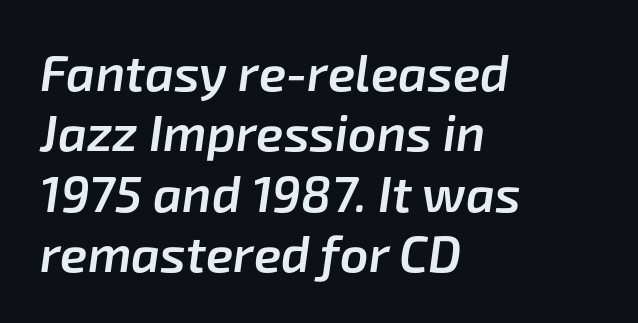
Q: Is the text bold? A: Semi-bold.
Q: Is the text italic (slanted)? A: Yes, it leans right by about 8 degrees.
Q: Is the text underlined? A: No.
Q: How is the paragraph aligned? A: Left-aligned.
Q: Is the spacing between letters normal or unusually wide? A: Normal.
Q: Width (condensed, normal, or wide)? A: Normal.
Q: Stroke contrast? A: Low.
Q: x-height? A: Medium.
Q: Monospaced? A: No.
